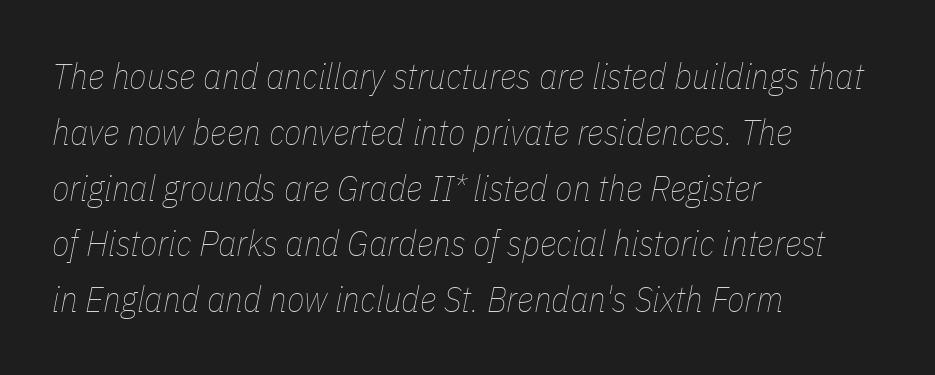
Q: Is the text bold? A: No.
Q: Is the text italic (slanted)? A: Yes, it leans right by about 11 degrees.
Q: Is the text underlined? A: No.
Q: How is the paragraph aligned? A: Left-aligned.
Q: Is the spacing between letters normal or unusually wide? A: Normal.
Q: Is the spacing between lines tight, normal or loose? A: Normal.
Q: Width (condensed, normal, or wide)? A: Condensed.
Q: Stroke contrast? A: Low.
Q: x-height? A: Medium.
Q: Monospaced? A: No.
